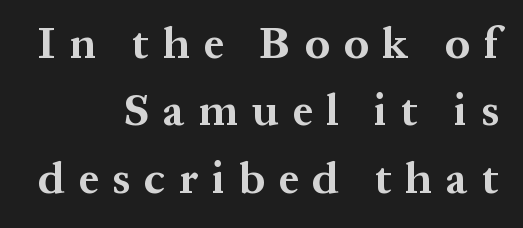
The string is rendered with underlining switched off. Evenly set lines give the paragraph a standard silhouette. Heft: maximum for text — a bold. Students, note that the glyphs here are deliberately spaced far apart. The ragged edge is on the left, which tells us the setting is flush right. The axis of the letterforms is exactly vertical.
